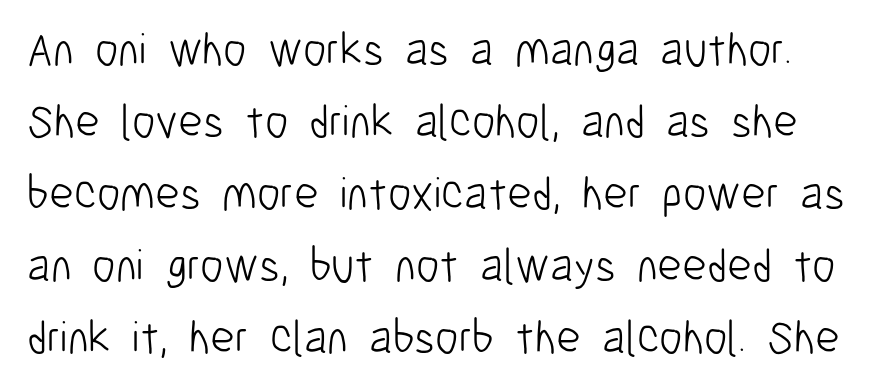
The image shows 47 px light, condensed sans-serif type, upright; set normal line spacing (1.53x), normal letter spacing, not underlined; low stroke contrast and a medium x-height.
